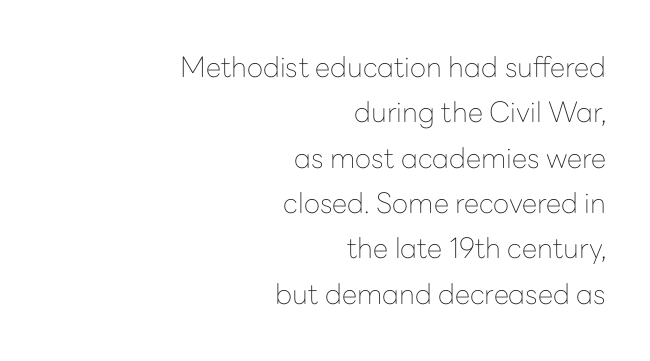
The letters look calm and open, with moderate or lighter stems. This sample is right-justified, so line beginnings fall wherever the words allow. There is no visible air inserted between adjacent glyphs. Varying glyph widths throughout — classic text-font behaviour. Ascenders rise straight up at ninety degrees. Type without underlining.
